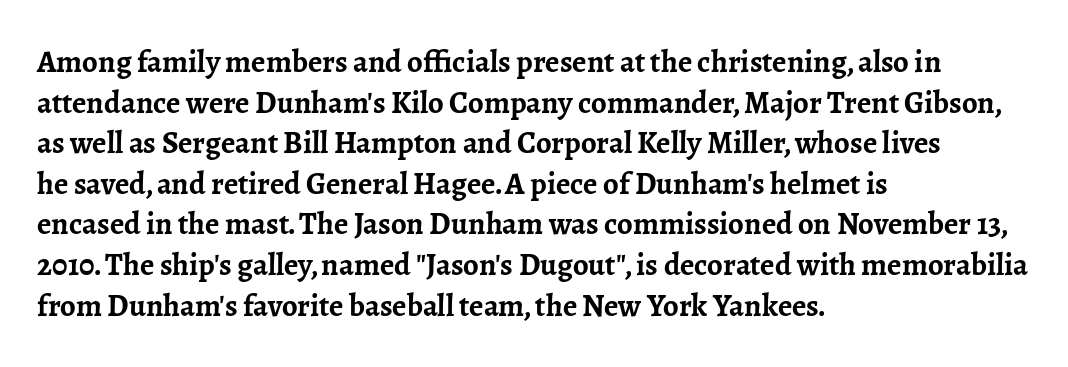
The image shows 31 px semibold serif type, upright; set left-aligned, normal line spacing (1.31x), normal letter spacing, not underlined; low stroke contrast and a medium x-height.
